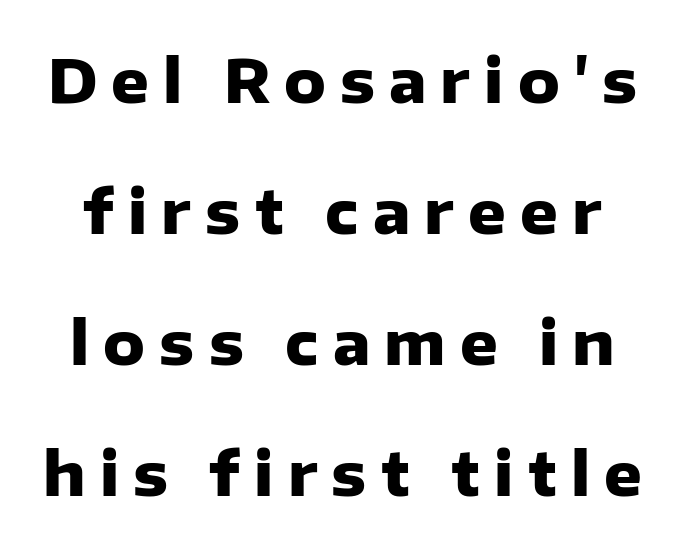
Regarding serifs, this sample does without them. A typesetter would call this proportional, since set widths differ per character. This is heavy type, rendered in bold. These lines were composed using upright roman letters.
